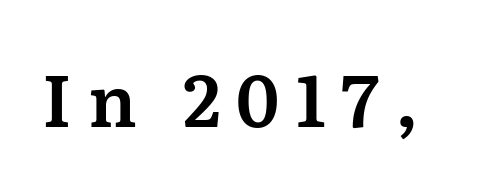
Posture: upright roman. The baseline area is clear. The passage shown is typed in a proportional face where columns would drift. Observe the serifs anchoring each vertical stroke in this sample.
